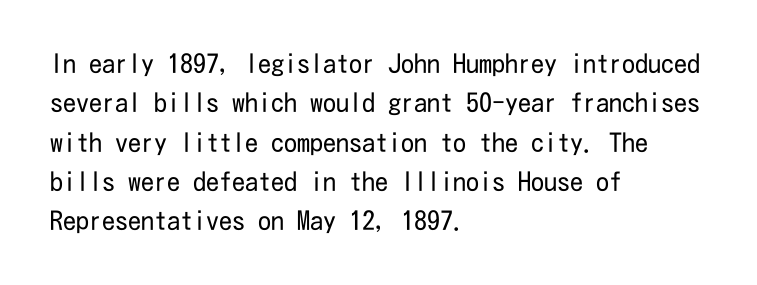
{"italic": "no", "bold": "no", "underline": "no", "align": "left", "line_spacing": "normal", "line_spacing_ratio": 1.51, "letter_spacing": "normal", "letter_spacing_em": 0.0, "glyph_px": 26}
